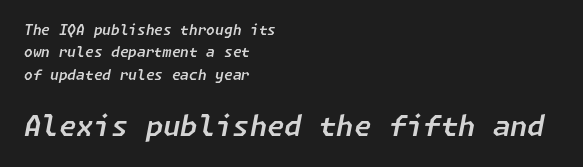
{"italic": "yes", "lean": "right", "slant_degrees": 11, "width": "normal", "stroke_contrast": "low", "x_height": "medium", "underline": "no", "align": "left", "line_spacing": "normal", "line_spacing_ratio": 1.6, "letter_spacing": "normal", "letter_spacing_em": 0.0, "larger_block": "second", "size_ratio": 2.0, "glyph_px": 28}
